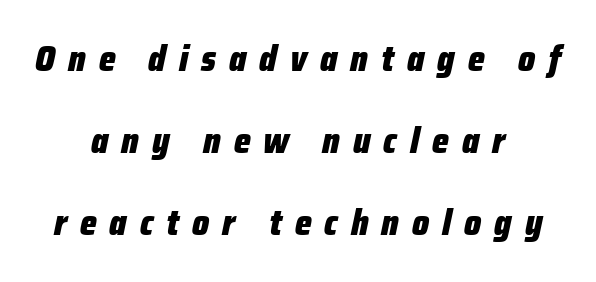
{"italic": "yes", "lean": "right", "slant_degrees": 12, "bold": "yes", "weight": "heavy", "width": "condensed", "stroke_contrast": "low", "x_height": "medium", "monospaced": "no", "underline": "no", "align": "center", "line_spacing": "loose", "line_spacing_ratio": 2.28, "letter_spacing": "wide", "letter_spacing_em": 0.36, "glyph_px": 36}
